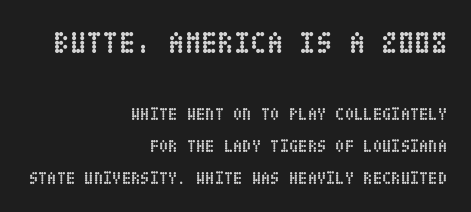
{"italic": "no", "bold": "yes", "weight": "semibold", "width": "condensed", "stroke_contrast": "low", "x_height": "large", "underline": "no", "align": "right", "line_spacing_ratio": 1.87, "letter_spacing": "normal", "letter_spacing_em": 0.0, "larger_block": "first", "size_ratio": 1.76, "glyph_px": 30}
